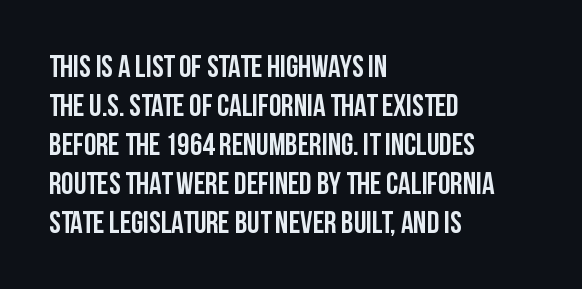
Q: Is the text italic (slanted)? A: No, it is upright.
Q: Is the typeface a serif or a sans-serif typeface? A: Sans-serif.
Q: Is the text underlined? A: No.
Q: How is the paragraph aligned? A: Left-aligned.
Q: Is the spacing between letters normal or unusually wide? A: Normal.
Q: Is the spacing between lines tight, normal or loose? A: Normal.
Q: Width (condensed, normal, or wide)? A: Condensed.
Q: Stroke contrast? A: Low.
Q: x-height? A: Large.
Q: Monospaced? A: No.
